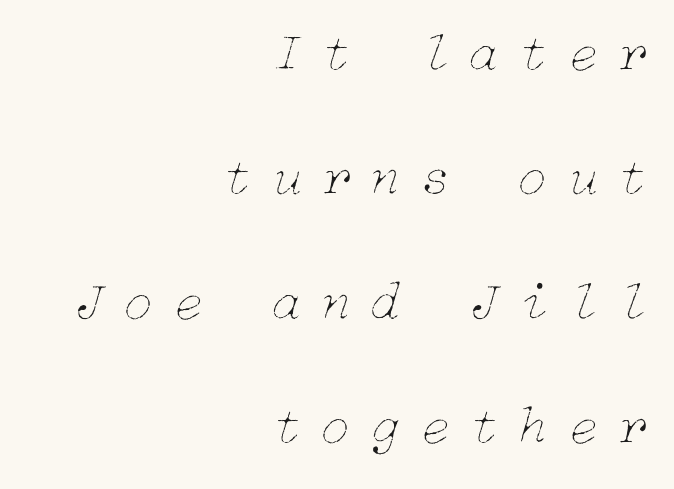
{"italic": "yes", "lean": "right", "slant_degrees": 15, "bold": "no", "weight": "thin", "width": "normal", "stroke_contrast": "low", "x_height": "medium", "underline": "no", "align": "right", "line_spacing": "loose", "line_spacing_ratio": 2.26, "letter_spacing": "wide", "letter_spacing_em": 0.35, "glyph_px": 55}
